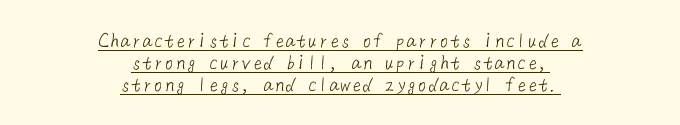
The image shows 22 px text type; set centered, tight line spacing (1.0x), normal letter spacing, underlined.
